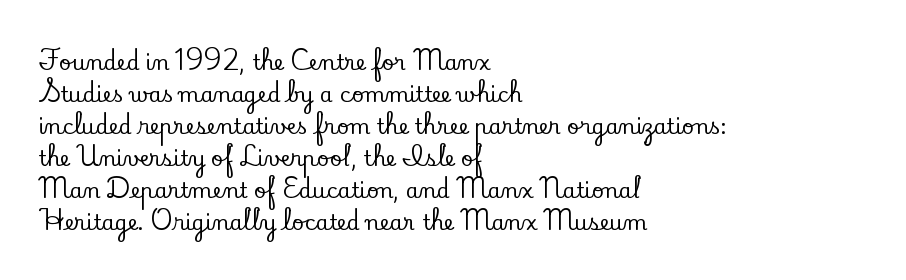
Spacing between characters is what you'd get straight out of the box. This sample is left-justified, so line endings fall wherever the words run out. Has an underline been added? It has not. Evenly set lines give the paragraph a standard silhouette. You can tell it's not italic because the verticals are truly vertical.
